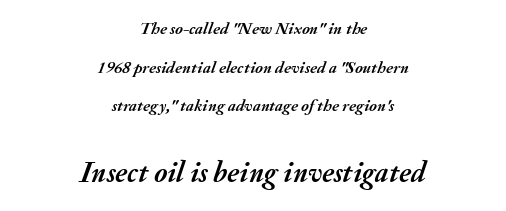
{"italic": "yes", "lean": "right", "slant_degrees": 20, "bold": "yes", "weight": "semibold", "width": "normal", "stroke_contrast": "medium", "x_height": "small", "monospaced": "no", "underline": "no", "align": "center", "line_spacing": "loose", "line_spacing_ratio": 2.27, "letter_spacing": "normal", "letter_spacing_em": 0.0, "larger_block": "second", "size_ratio": 1.71, "glyph_px": 29}
